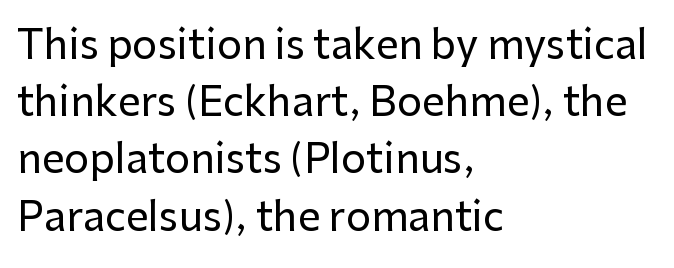
Serifs: no, the terminals of the letterforms are clean. How are the letters spaced? Ordinarily, with no added tracking. One glance says typical: line gaps are just what's usual. Line beginnings align vertically; line endings do not.
